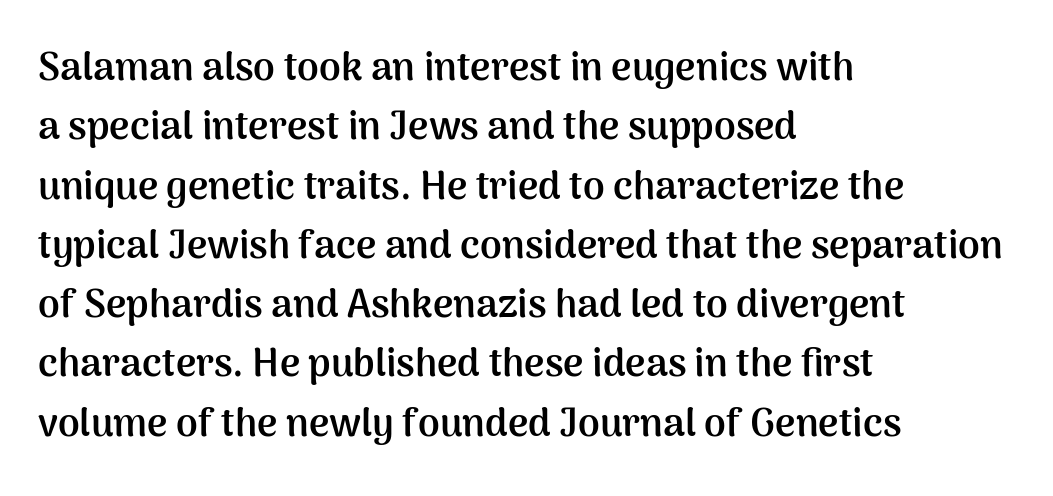
Q: Is the text bold? A: Yes.
Q: Is the text italic (slanted)? A: No, it is upright.
Q: Is the typeface a serif or a sans-serif typeface? A: Sans-serif.
Q: Is the text underlined? A: No.
Q: How is the paragraph aligned? A: Left-aligned.
Q: Is the spacing between letters normal or unusually wide? A: Normal.
Q: Is the spacing between lines tight, normal or loose? A: Normal.
Q: Width (condensed, normal, or wide)? A: Normal.
Q: Stroke contrast? A: Medium.
Q: x-height? A: Medium.
Q: Monospaced? A: No.
